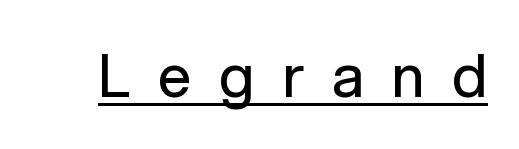
Is this a fixed-width face? No — the glyphs have proportional, varying widths. No feet cap the strokes, marking this as sans-serif type. The lettering is marked with a stroke running underneath it. Weight class: somewhere from thin through regular. Spacing between characters has been opened up far beyond the box default. A roman cut, with each character standing at attention.
